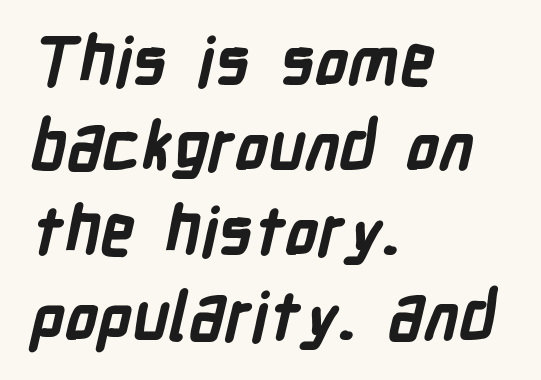
{"serif": "no", "bold": "yes", "weight": "bold", "width": "condensed", "stroke_contrast": "low", "x_height": "medium", "monospaced": "no", "underline": "no", "align": "left", "line_spacing": "normal", "line_spacing_ratio": 1.27, "letter_spacing": "normal", "letter_spacing_em": 0.0, "glyph_px": 67}
